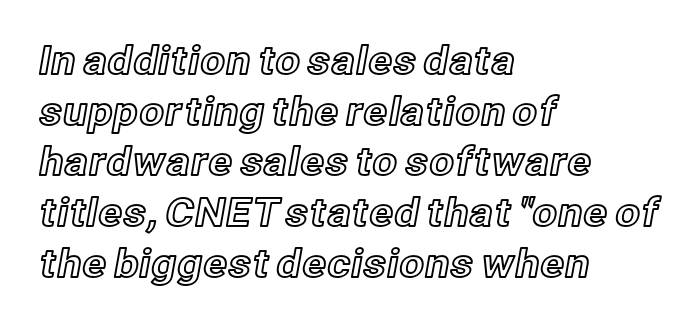
The image shows 39 px text type; set left-aligned, normal line spacing (1.3x), normal letter spacing, not underlined; a medium x-height.
